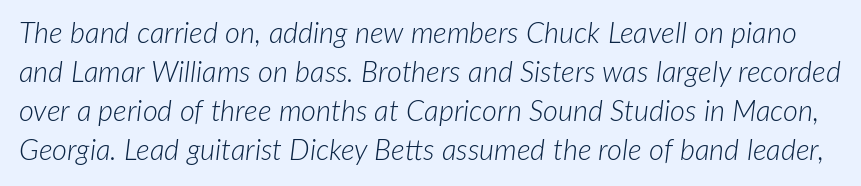
{"italic": "yes", "lean": "right", "slant_degrees": 7, "bold": "no", "weight": "light", "width": "normal", "stroke_contrast": "low", "x_height": "medium", "monospaced": "no", "underline": "no", "line_spacing": "normal", "line_spacing_ratio": 1.35, "letter_spacing": "normal", "letter_spacing_em": 0.0, "glyph_px": 29}
